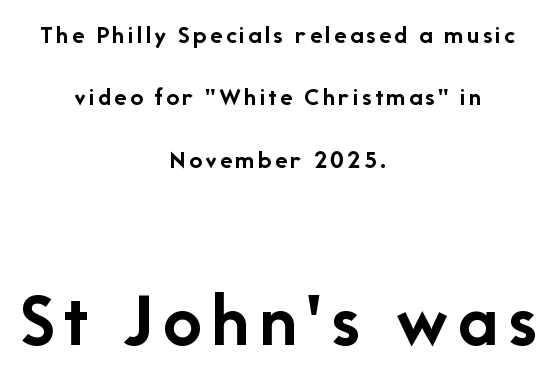
{"serif": "no", "italic": "no", "bold": "yes", "weight": "semibold", "width": "normal", "stroke_contrast": "low", "x_height": "medium", "monospaced": "no", "underline": "no", "align": "center", "line_spacing": "loose", "line_spacing_ratio": 2.4, "larger_block": "second", "size_ratio": 3.0, "glyph_px": 78}
